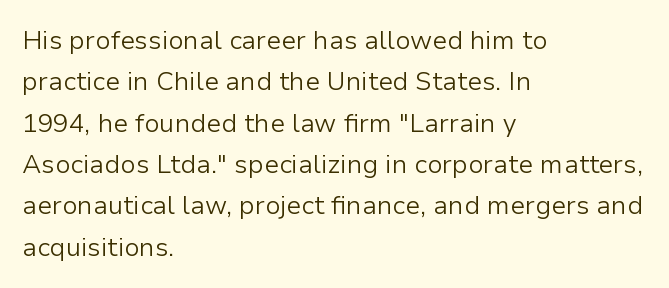
The image shows 26 px text type, upright; set left-aligned, normal line spacing (1.59x), normal letter spacing, not underlined.
